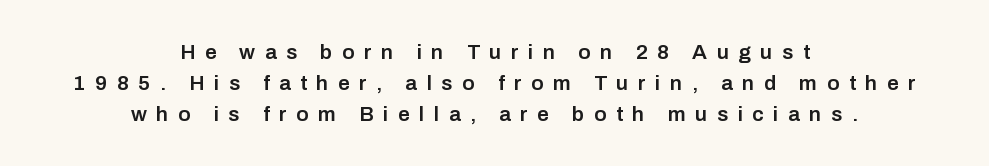
This sample keeps an unexceptional amount of space between lines. The whitespace from short lines is split evenly between both sides. In terms of letterspacing, this is a distinctly airy, spread setting. Descenders are the only things crossing below the line. Posture: straight, roman, zero tilt. Does the weight exceed regular? Yes, but only to semibold.
